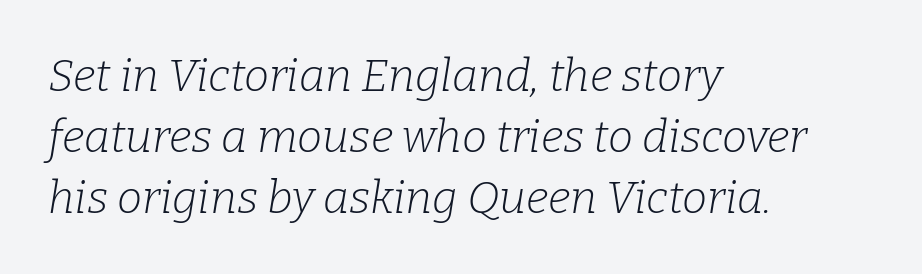
Tracking value appears to be zero — textbook default spacing. The letters carry serifs — small finishing strokes at the ends of their stems. The face used here has a pronounced slope to its letters. Line spacing here is normal. Letters rest on an invisible, unmarked baseline.
